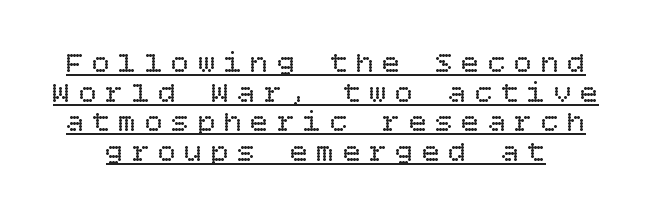
{"italic": "no", "bold": "no", "weight": "regular", "width": "normal", "stroke_contrast": "low", "x_height": "large", "underline": "yes", "line_spacing": "tight", "line_spacing_ratio": 1.02, "letter_spacing": "wide", "letter_spacing_em": 0.31, "glyph_px": 29}
